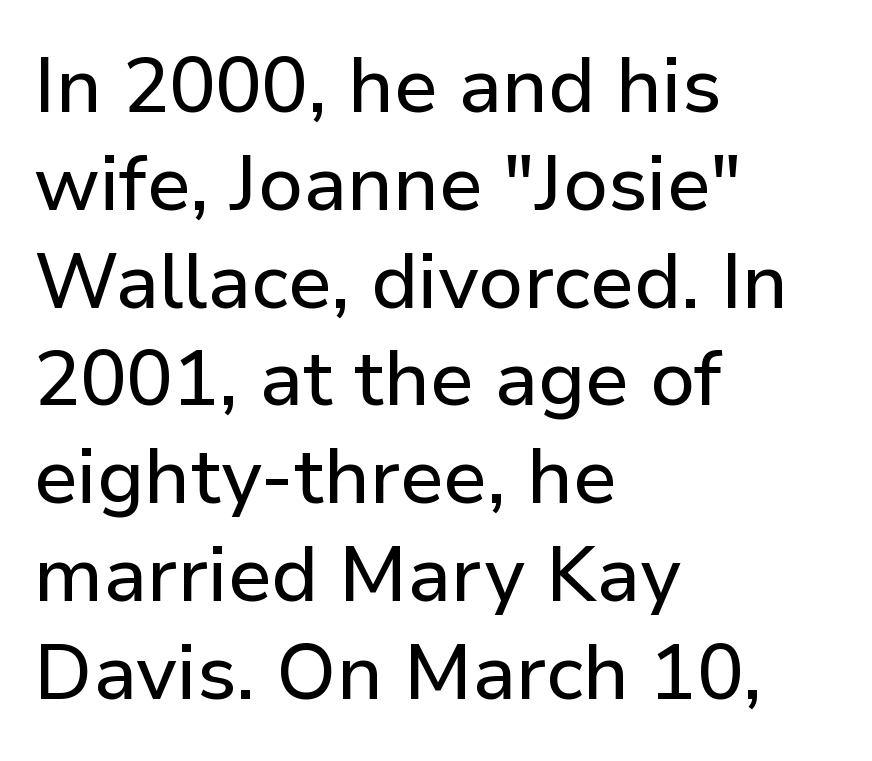
Alignment: flush left. The passage shown is typed in a proportional face where columns would drift. Check the space under the baseline: it is left empty. The line texture is even and compact thanks to regular tracking.
